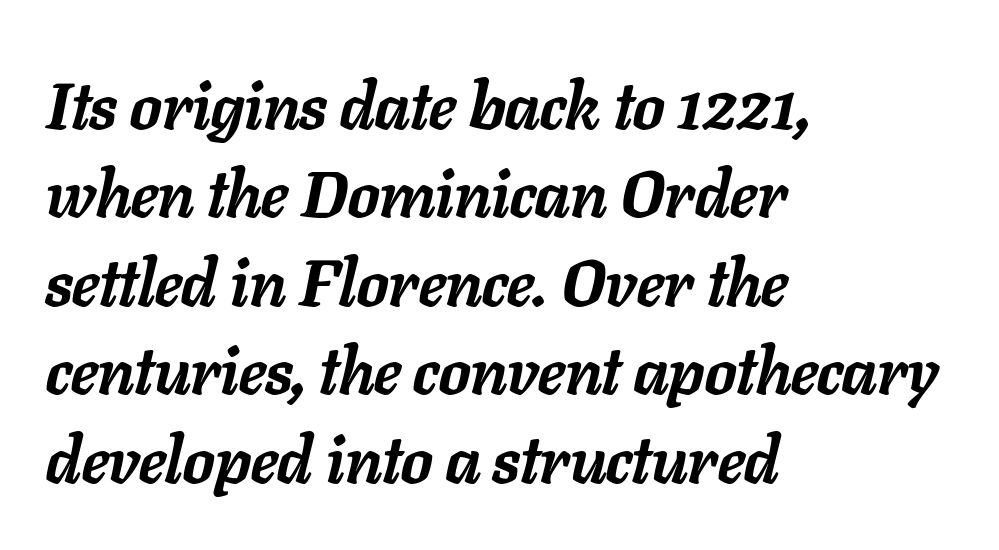
Q: Is the text bold? A: Yes.
Q: Is the text italic (slanted)? A: Yes, it leans right by about 11 degrees.
Q: Is the text underlined? A: No.
Q: How is the paragraph aligned? A: Left-aligned.
Q: Is the spacing between letters normal or unusually wide? A: Normal.
Q: Is the spacing between lines tight, normal or loose? A: Normal.
Q: Width (condensed, normal, or wide)? A: Normal.
Q: Stroke contrast? A: Low.
Q: x-height? A: Medium.
Q: Monospaced? A: No.
